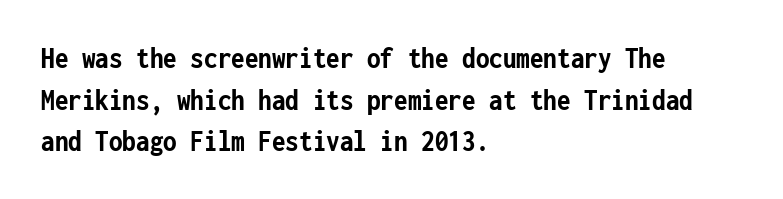
The image shows 31 px semibold, condensed sans-serif type, upright, monospaced; set left-aligned, normal line spacing (1.34x), normal letter spacing, not underlined; low stroke contrast and a medium x-height.
